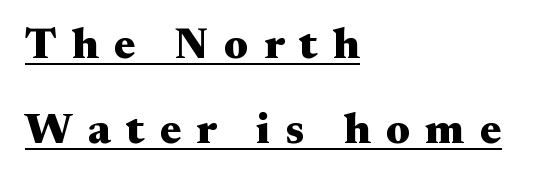
Q: Is the text bold? A: Yes.
Q: Is the text italic (slanted)? A: No, it is upright.
Q: Is the typeface a serif or a sans-serif typeface? A: Serif.
Q: Is the text underlined? A: Yes.
Q: How is the paragraph aligned? A: Left-aligned.
Q: Is the spacing between letters normal or unusually wide? A: Unusually wide.
Q: Is the spacing between lines tight, normal or loose? A: Loose.
Q: Width (condensed, normal, or wide)? A: Wide.
Q: Stroke contrast? A: Medium.
Q: x-height? A: Small.
Q: Monospaced? A: No.
